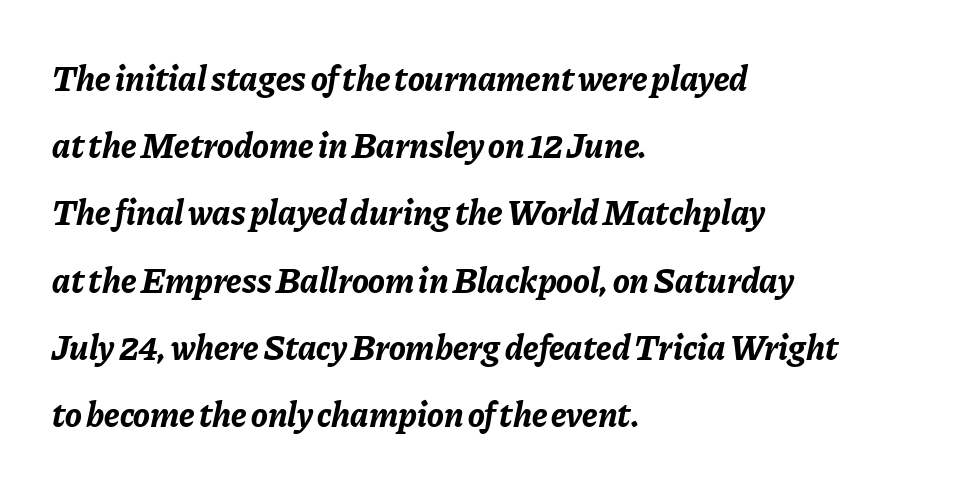
{"italic": "yes", "lean": "right", "slant_degrees": 11, "bold": "yes", "weight": "bold", "width": "normal", "stroke_contrast": "low", "x_height": "medium", "monospaced": "no", "underline": "no", "align": "left", "line_spacing": "loose", "line_spacing_ratio": 1.92, "letter_spacing": "normal", "letter_spacing_em": 0.0, "glyph_px": 35}
